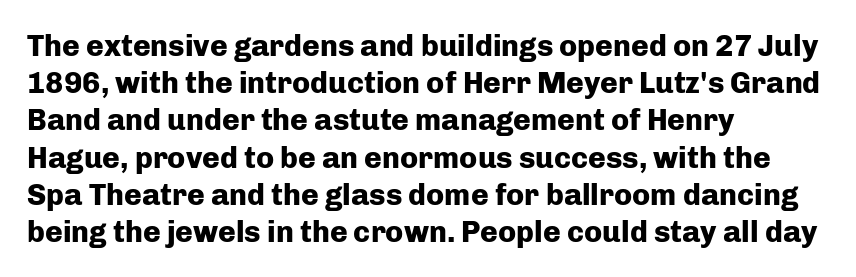
The image shows 30 px heavy sans-serif type, upright; set left-aligned, line spacing 1.24x, normal letter spacing, not underlined; low stroke contrast and a medium x-height.
